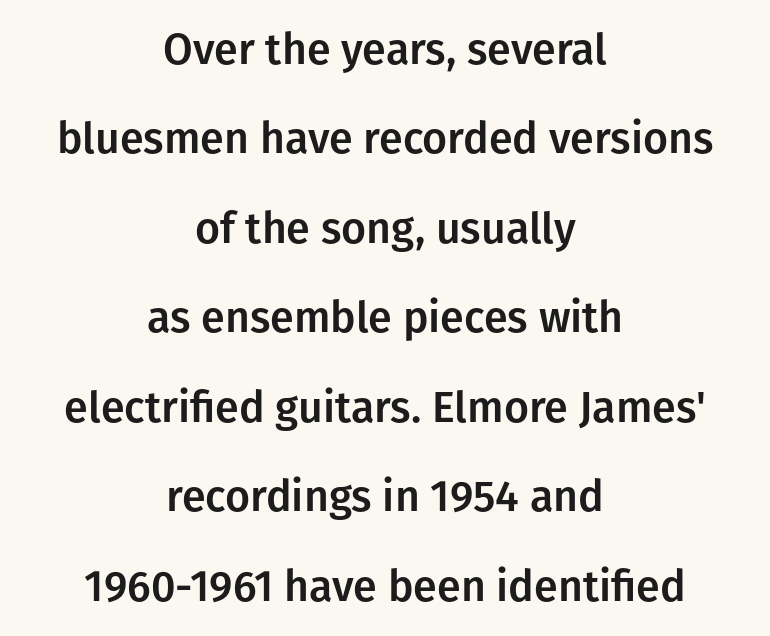
Q: Is the text italic (slanted)? A: No, it is upright.
Q: Is the typeface a serif or a sans-serif typeface? A: Sans-serif.
Q: Is the text underlined? A: No.
Q: How is the paragraph aligned? A: Centered.
Q: Is the spacing between letters normal or unusually wide? A: Normal.
Q: Is the spacing between lines tight, normal or loose? A: Loose.
Q: Width (condensed, normal, or wide)? A: Normal.
Q: Stroke contrast? A: Low.
Q: x-height? A: Medium.
Q: Monospaced? A: No.
